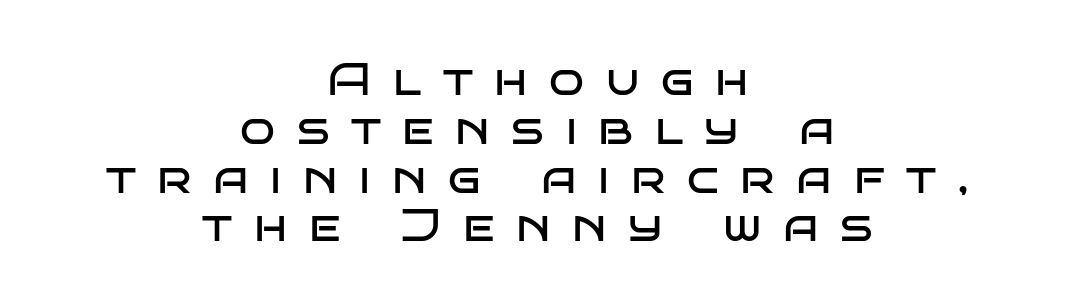
The axis of the letterforms is exactly vertical. In terms of leading, this rendering errs on the cramped side. Tracking value appears strongly positive — letters spread wide. The type family on display is of the sans-serif kind. The letters look calm and open, with moderate or lighter stems.
